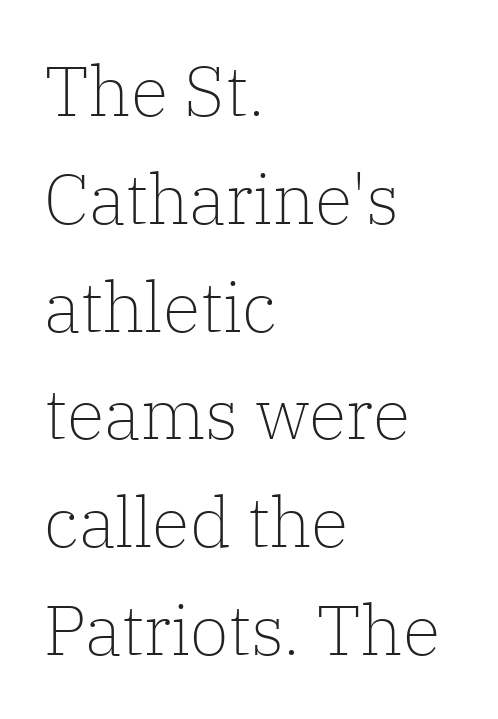
The image shows 70 px light serif type, upright; set left-aligned, normal line spacing (1.54x), normal letter spacing, not underlined; low stroke contrast and a medium x-height.
